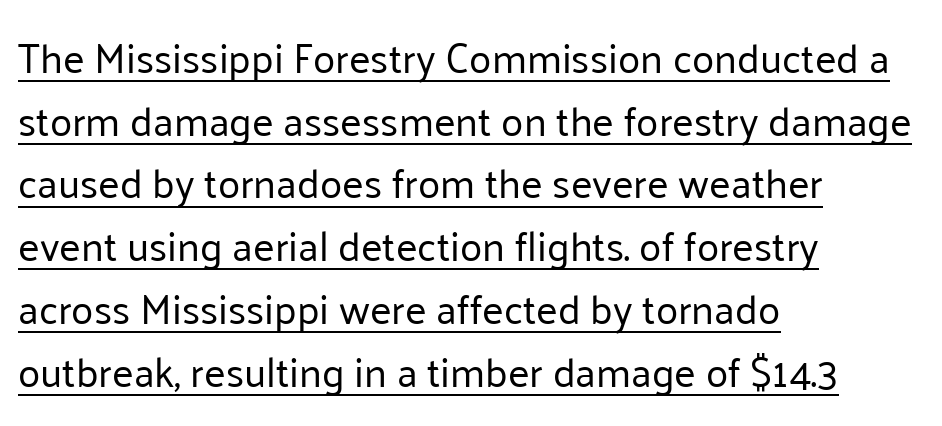
The image shows 41 px regular-weight sans-serif type, upright; set left-aligned, normal line spacing (1.53x), normal letter spacing, underlined; low stroke contrast and a medium x-height.
